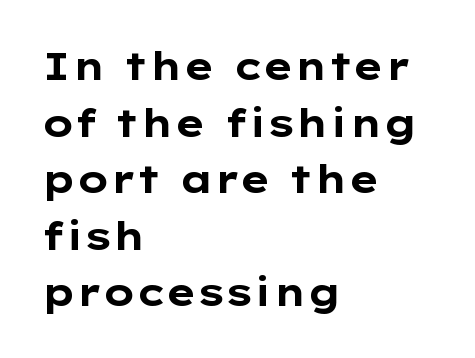
{"serif": "no", "italic": "no", "bold": "yes", "weight": "bold", "width": "wide", "stroke_contrast": "low", "x_height": "medium", "monospaced": "no", "underline": "no", "align": "left", "line_spacing": "normal", "line_spacing_ratio": 1.45, "letter_spacing": "normal", "letter_spacing_em": 0.0, "glyph_px": 39}
